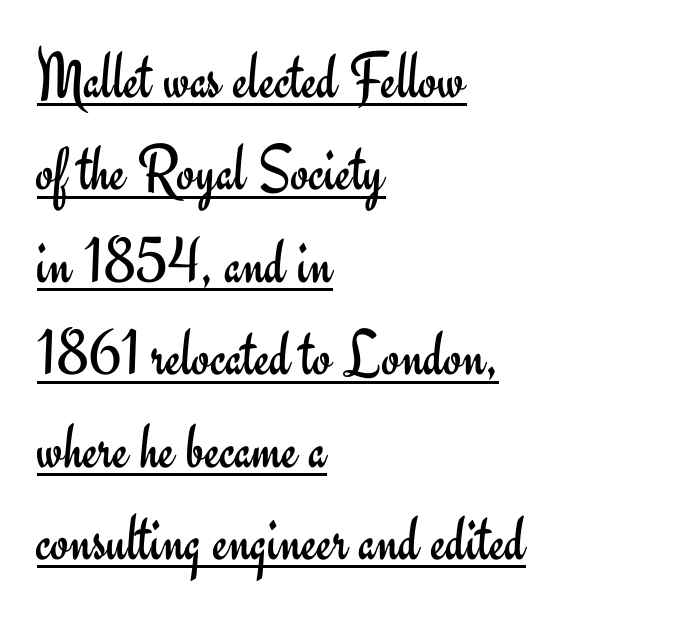
The passage is arranged the way most books set body copy — flush left. Letterform terminals end flat and unadorned throughout the passage. Words appear dense and cohesive because spacing is normal. Is there much room between lines? A standard amount, neither cramped nor airy. The letterforms sit at book weight or below.
